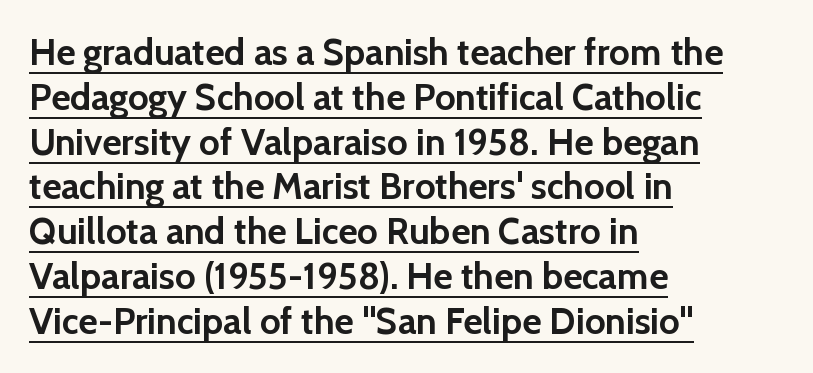
The image shows 37 px semibold sans-serif type, upright; set left-aligned, line spacing 1.21x, normal letter spacing, underlined; a medium x-height.
